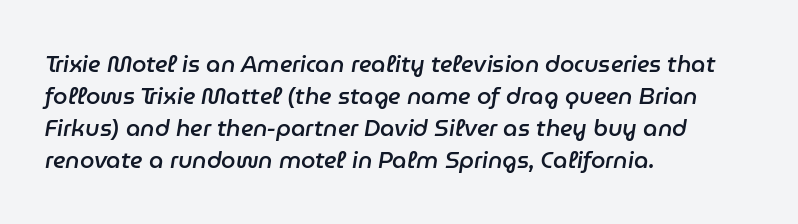
The image shows 23 px text type, italic (leaning right); set left-aligned, normal line spacing (1.39x), normal letter spacing, not underlined.
